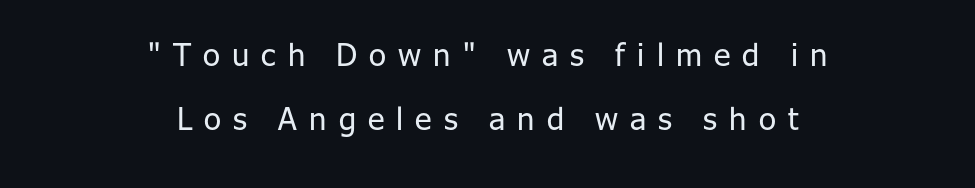
Q: Is the text bold? A: No.
Q: Is the text italic (slanted)? A: No, it is upright.
Q: Is the typeface a serif or a sans-serif typeface? A: Sans-serif.
Q: Is the text underlined? A: No.
Q: How is the paragraph aligned? A: Centered.
Q: Is the spacing between letters normal or unusually wide? A: Unusually wide.
Q: Is the spacing between lines tight, normal or loose? A: Loose.
Q: Width (condensed, normal, or wide)? A: Normal.
Q: Stroke contrast? A: Low.
Q: x-height? A: Medium.
Q: Monospaced? A: No.
